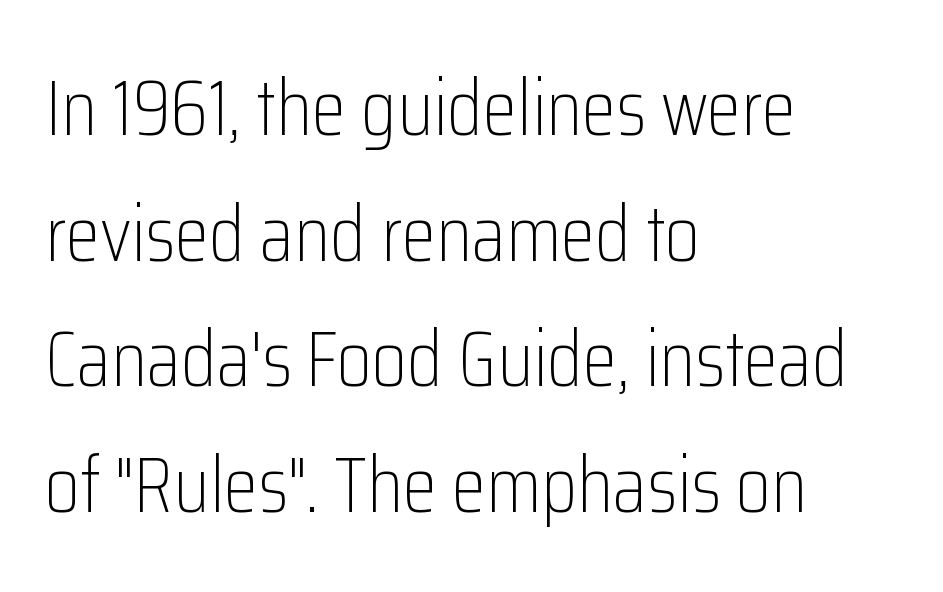
Q: Is the text bold? A: No.
Q: Is the text italic (slanted)? A: No, it is upright.
Q: Is the typeface a serif or a sans-serif typeface? A: Sans-serif.
Q: Is the text underlined? A: No.
Q: How is the paragraph aligned? A: Left-aligned.
Q: Is the spacing between letters normal or unusually wide? A: Normal.
Q: Is the spacing between lines tight, normal or loose? A: Normal.
Q: Width (condensed, normal, or wide)? A: Condensed.
Q: Stroke contrast? A: Low.
Q: x-height? A: Medium.
Q: Monospaced? A: No.
